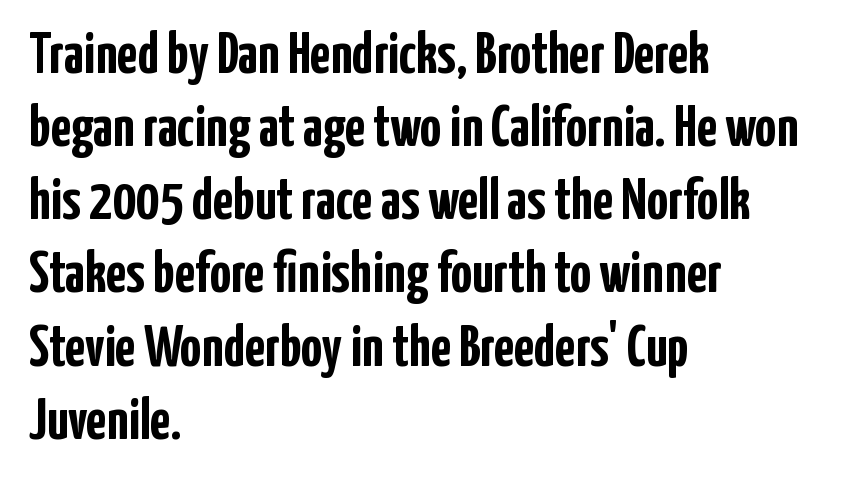
{"serif": "no", "italic": "no", "bold": "yes", "weight": "semibold", "width": "condensed", "stroke_contrast": "low", "x_height": "medium", "monospaced": "no", "underline": "no", "align": "left", "line_spacing_ratio": 1.24, "letter_spacing": "normal", "letter_spacing_em": 0.0, "glyph_px": 59}
